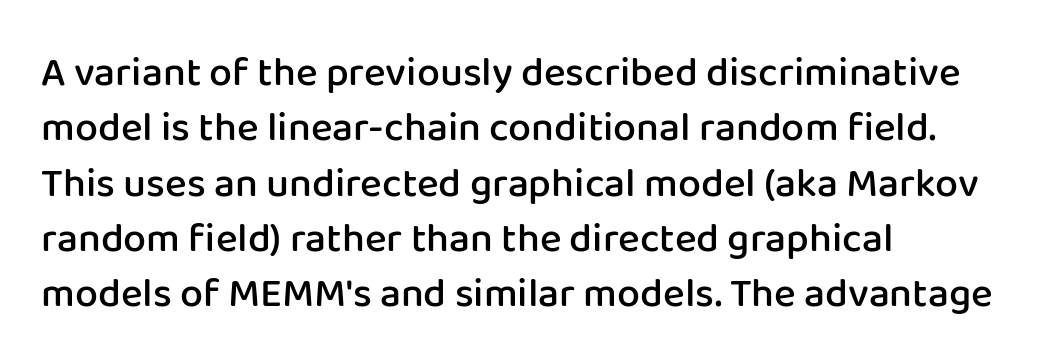
{"serif": "no", "italic": "no", "bold": "semi", "weight": "semibold", "width": "normal", "stroke_contrast": "low", "x_height": "medium", "monospaced": "no", "underline": "no", "align": "left", "line_spacing": "normal", "line_spacing_ratio": 1.35, "letter_spacing": "normal", "letter_spacing_em": 0.0, "glyph_px": 41}
